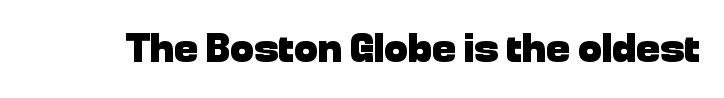
Weight: bold. This rendering leaves character spacing at its baseline value. Posture: vertical. Has an underline been added? It has not. What kind of face is this? One without serifs — a sans. Is this a fixed-width face? No — the glyphs have proportional, varying widths.
